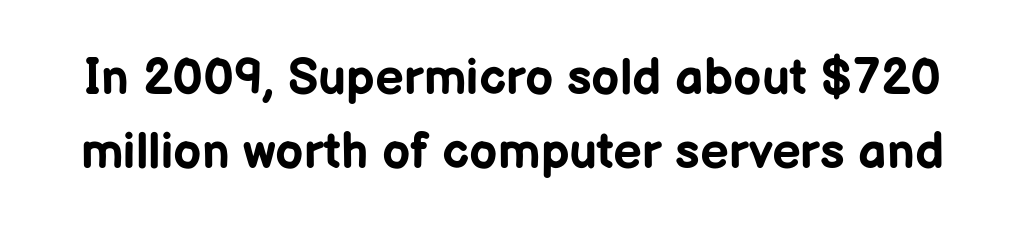
Whoever set this chose a conventional vertical rhythm. As a designer I'd log this as weight 700, bold. These lines are composed in type without serifs. Default kerning and tracking; the words read as compact shapes. Is this a fixed-width face? No — the glyphs have proportional, varying widths. The strip under each line holds only bare page.
